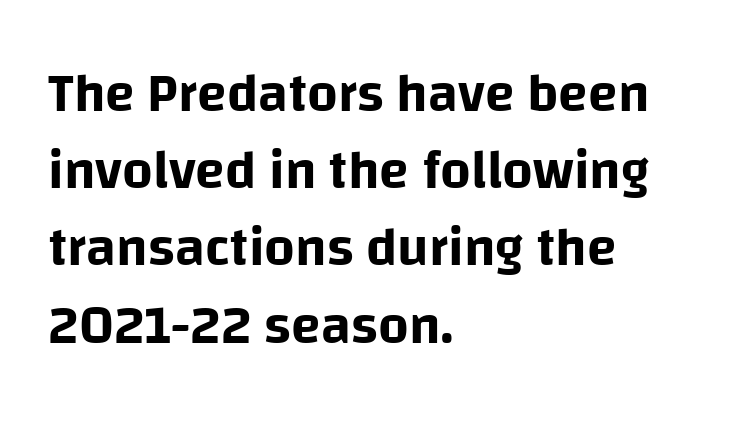
Regarding serifs, this sample does without them. Caption: multi-line text, flush left, ragged right. Descenders hang freely into open space. Standard letterfit; no display-style spreading of the glyphs. Leading matches the norm, producing a regular column.
